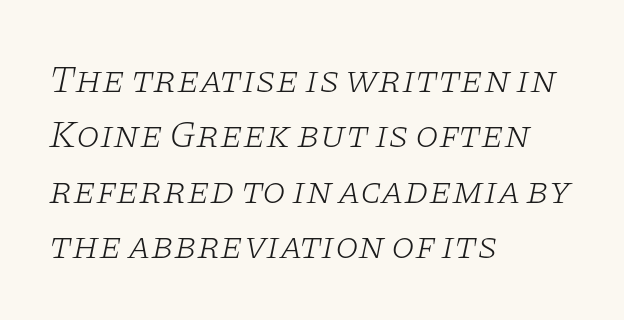
{"serif": "yes", "italic": "yes", "lean": "right", "slant_degrees": 11, "bold": "no", "weight": "light", "width": "wide", "stroke_contrast": "low", "x_height": "large", "monospaced": "no", "underline": "no", "align": "left", "line_spacing": "normal", "line_spacing_ratio": 1.46, "letter_spacing": "normal", "letter_spacing_em": 0.0, "glyph_px": 38}
